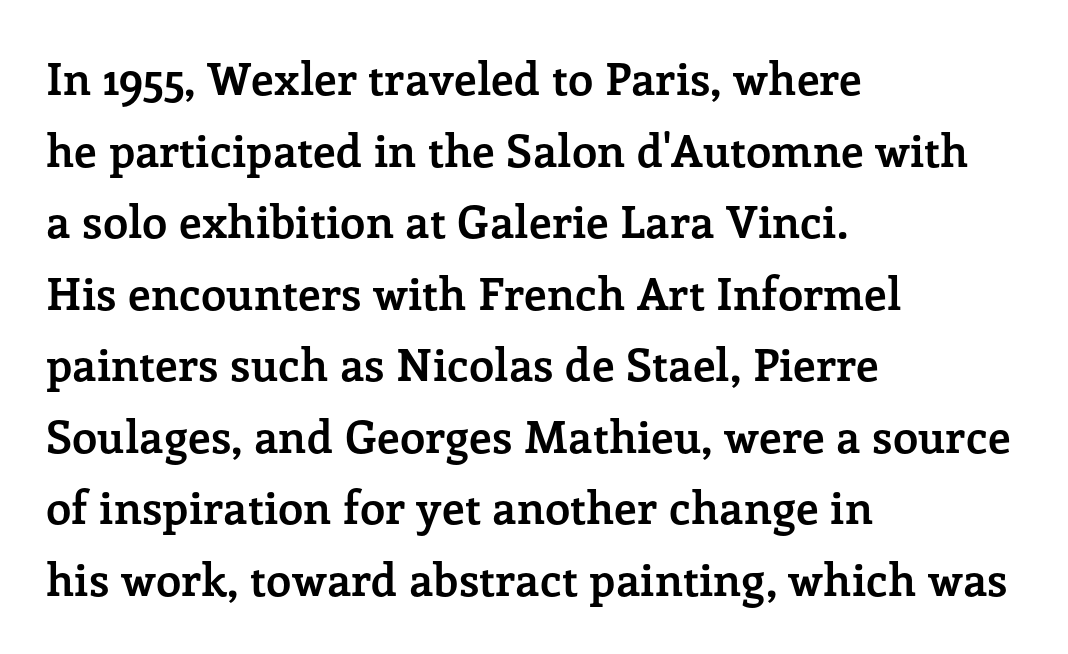
The image shows 45 px semibold serif type, upright; set left-aligned, normal line spacing (1.59x), normal letter spacing, not underlined; low stroke contrast and a medium x-height.
